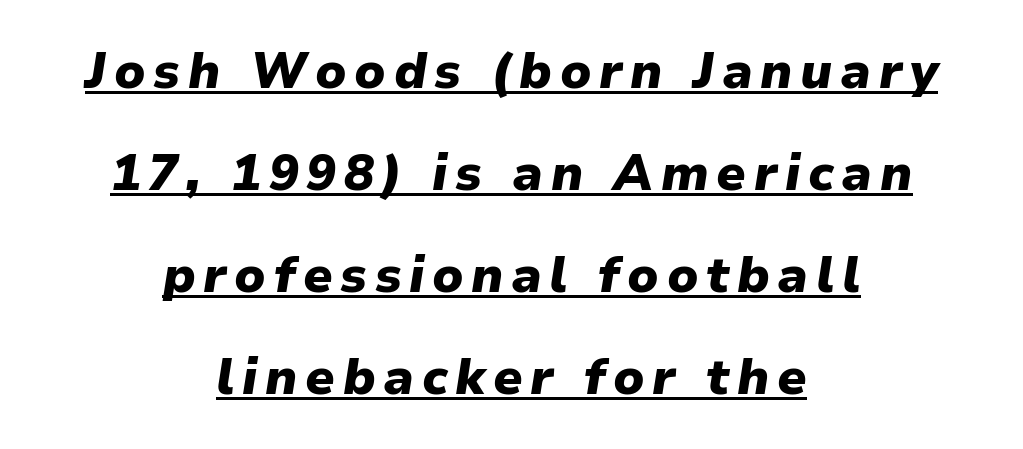
Q: Is the text bold? A: Yes.
Q: Is the text italic (slanted)? A: Yes, it leans right by about 9 degrees.
Q: Is the text underlined? A: Yes.
Q: How is the paragraph aligned? A: Centered.
Q: Is the spacing between lines tight, normal or loose? A: Loose.
Q: Width (condensed, normal, or wide)? A: Normal.
Q: Stroke contrast? A: Low.
Q: x-height? A: Medium.
Q: Monospaced? A: No.
